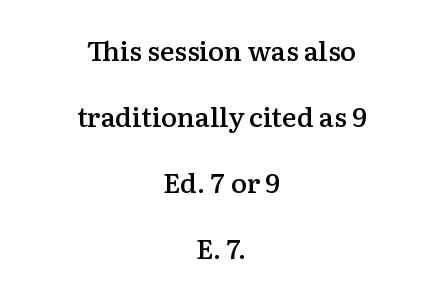
{"italic": "no", "bold": "semi", "underline": "no", "align": "center", "line_spacing": "loose", "line_spacing_ratio": 2.45, "letter_spacing": "normal", "letter_spacing_em": 0.0, "glyph_px": 27}
